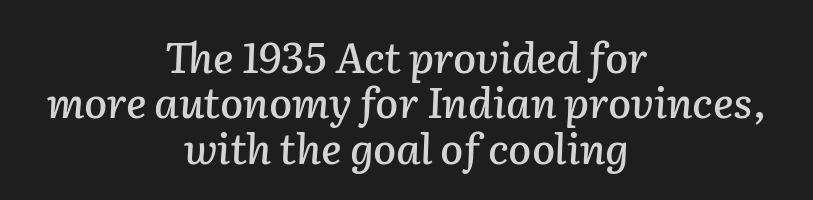
Q: Is the text italic (slanted)? A: Yes, it leans right by about 2 degrees.
Q: Is the text underlined? A: No.
Q: How is the paragraph aligned? A: Centered.
Q: Is the spacing between letters normal or unusually wide? A: Normal.
Q: Is the spacing between lines tight, normal or loose? A: Tight.
Q: Width (condensed, normal, or wide)? A: Normal.
Q: Stroke contrast? A: Low.
Q: x-height? A: Medium.
Q: Monospaced? A: No.
